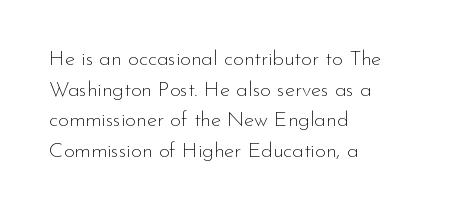
Q: Is the text bold? A: No.
Q: Is the text italic (slanted)? A: No, it is upright.
Q: Is the text underlined? A: No.
Q: How is the paragraph aligned? A: Left-aligned.
Q: Is the spacing between letters normal or unusually wide? A: Normal.
Q: Is the spacing between lines tight, normal or loose? A: Normal.
